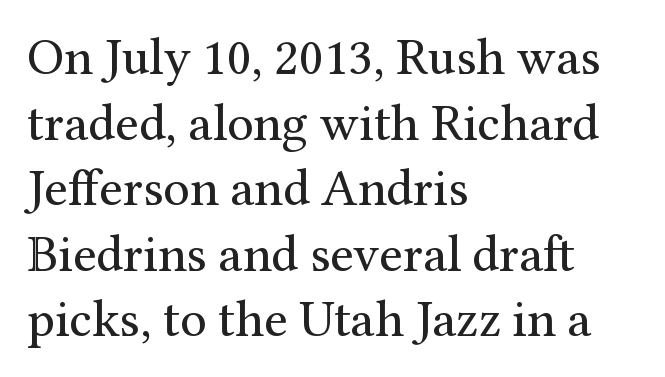
Caption: multi-line text, flush left, ragged right. The characters are drawn with everyday or finer stroke widths. The type family on display is of the serif kind. The specimen omits any rule beneath the text block's lines.
